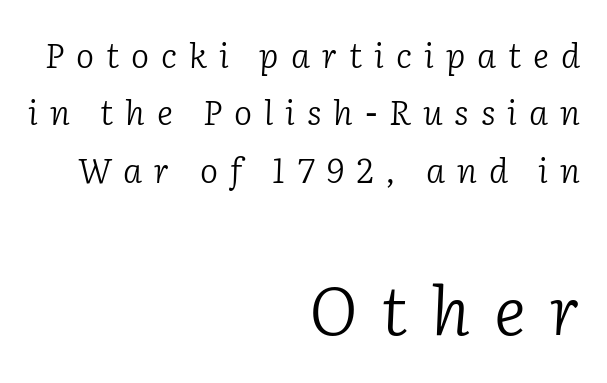
Q: Is the text bold? A: No.
Q: Is the text italic (slanted)? A: Yes, it leans right by about 2 degrees.
Q: Is the typeface a serif or a sans-serif typeface? A: Serif.
Q: Is the text underlined? A: No.
Q: How is the paragraph aligned? A: Right-aligned.
Q: Is the spacing between letters normal or unusually wide? A: Unusually wide.
Q: Is the spacing between lines tight, normal or loose? A: Normal.
Q: Which block of text is set in a larger size, the first (top) or the second (bottom)? A: The second (bottom) one.
Q: Width (condensed, normal, or wide)? A: Normal.
Q: Stroke contrast? A: Low.
Q: x-height? A: Medium.
Q: Monospaced? A: No.
